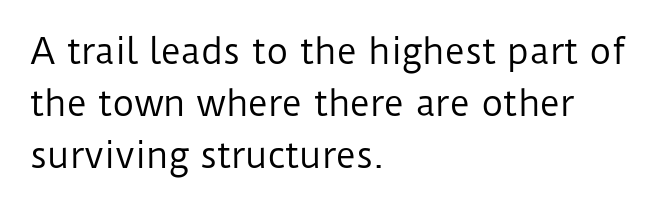
Q: Is the text bold? A: No.
Q: Is the text italic (slanted)? A: No, it is upright.
Q: Is the typeface a serif or a sans-serif typeface? A: Sans-serif.
Q: Is the text underlined? A: No.
Q: How is the paragraph aligned? A: Left-aligned.
Q: Is the spacing between letters normal or unusually wide? A: Normal.
Q: Is the spacing between lines tight, normal or loose? A: Normal.
Q: Width (condensed, normal, or wide)? A: Normal.
Q: Stroke contrast? A: Low.
Q: x-height? A: Medium.
Q: Monospaced? A: No.
